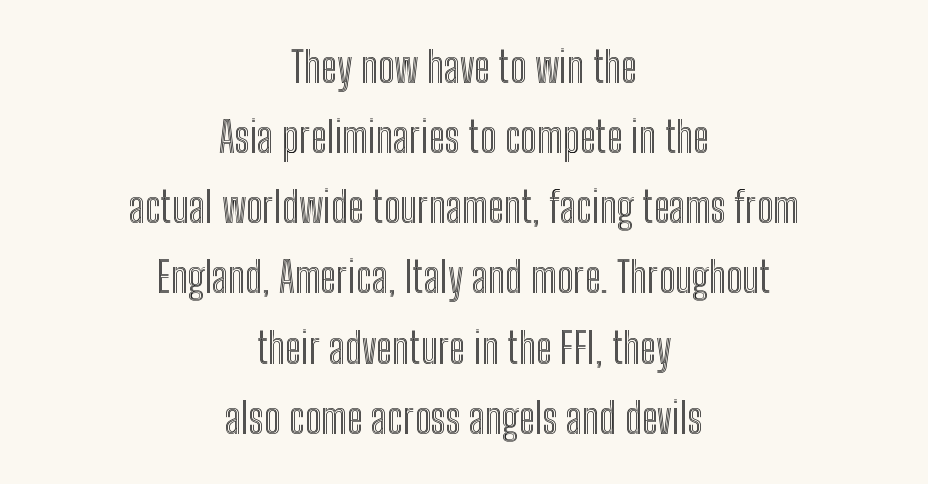
{"italic": "no", "width": "condensed", "x_height": "medium", "monospaced": "no", "underline": "no", "align": "center", "line_spacing": "normal", "line_spacing_ratio": 1.67, "letter_spacing": "normal", "letter_spacing_em": 0.0, "glyph_px": 42}
